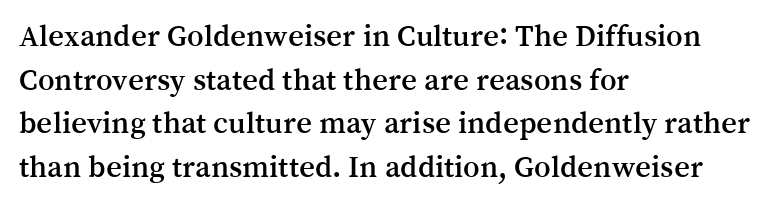
The image shows 31 px serif type, upright; set left-aligned, normal line spacing (1.41x), normal letter spacing, not underlined; medium stroke contrast and a medium x-height.
